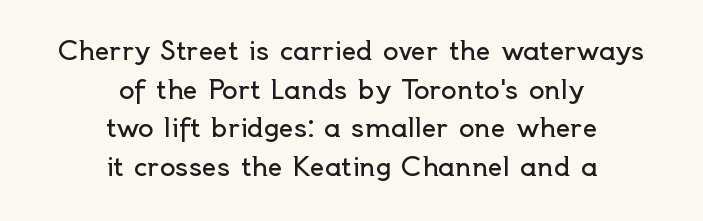
The image shows 26 px text type, upright; set centered, normal line spacing (1.49x), normal letter spacing, not underlined.
